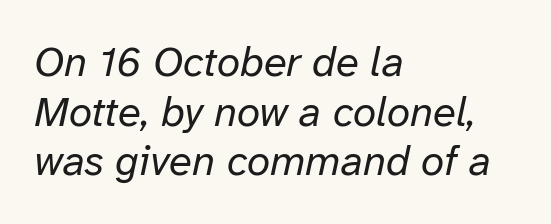
Q: Is the text bold? A: No.
Q: Is the text italic (slanted)? A: Yes, it leans right by about 12 degrees.
Q: Is the text underlined? A: No.
Q: How is the paragraph aligned? A: Left-aligned.
Q: Is the spacing between letters normal or unusually wide? A: Normal.
Q: Width (condensed, normal, or wide)? A: Normal.
Q: Stroke contrast? A: Low.
Q: x-height? A: Medium.
Q: Monospaced? A: No.
